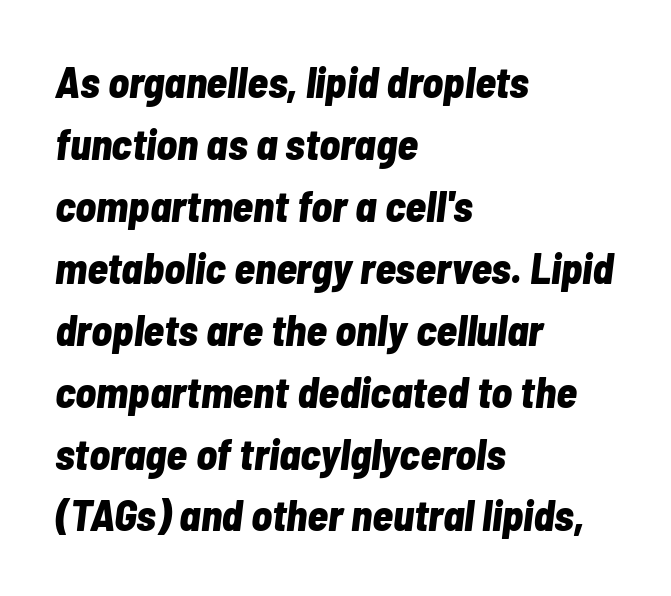
Observe the ordinary spacing: letters are neighbours, not strangers. These lines are rendered in a variable-pitch font. Quick note: italic. Compared with an ordinary text face, these strokes are far heavier — a full bold.
